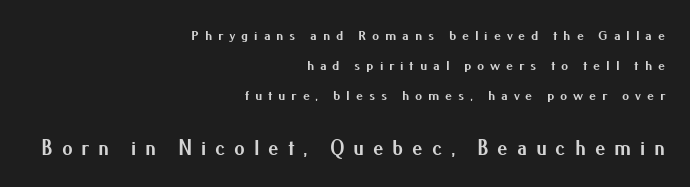
{"italic": "no", "bold": "yes", "underline": "no", "align": "right", "line_spacing": "loose", "line_spacing_ratio": 2.15, "letter_spacing": "wide", "letter_spacing_em": 0.42, "larger_block": "second", "size_ratio": 1.5, "glyph_px": 21}
